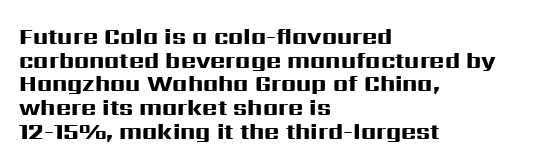
{"italic": "no", "bold": "yes", "underline": "no", "align": "left", "line_spacing": "tight", "line_spacing_ratio": 1.03, "letter_spacing": "normal", "letter_spacing_em": 0.0, "glyph_px": 23}
